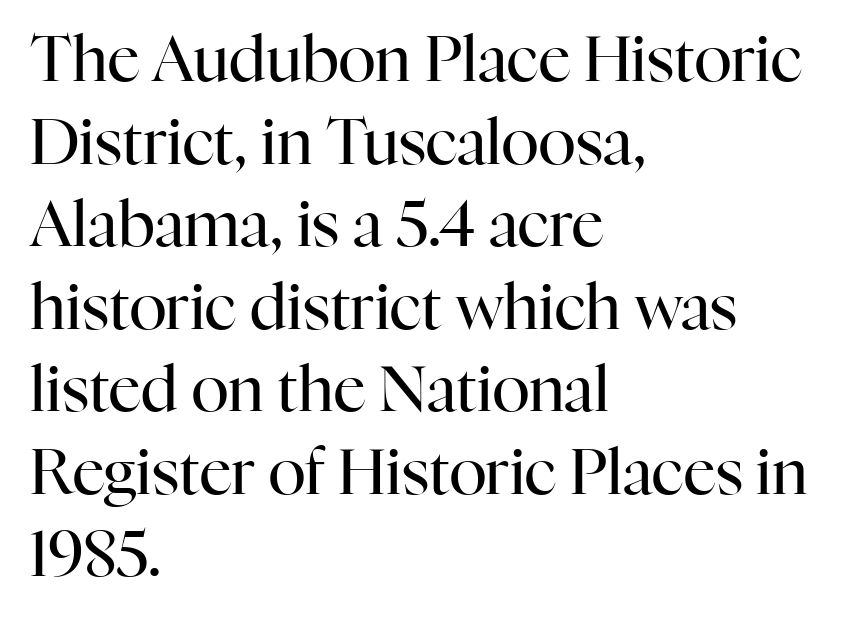
Reading down the column, the eye jumps a familiar distance to each next line. Think of a printed novel: that variable character pitch is what you see here. Is the stroke heavy? The answer is a plain regular-or-lighter. The typesetter chose a ragged-right arrangement here. Inter-character spacing is left at the font's built-in metrics. Letterform terminals end in serifs throughout the passage.
